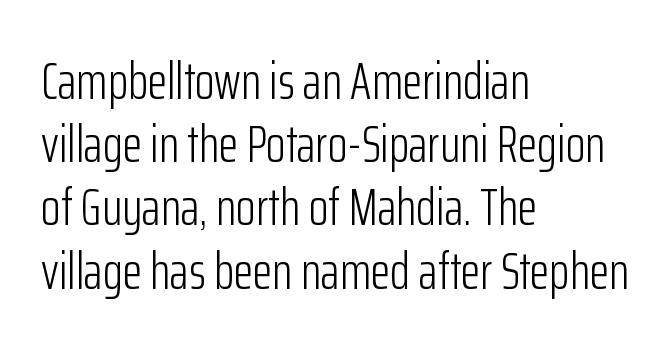
The specimen omits any rule beneath the text block's lines. Quick note: not italic, upright. Ink coverage per letter is moderate at most. Varying glyph widths throughout — classic text-font behaviour. Words appear dense and cohesive because spacing is normal.
